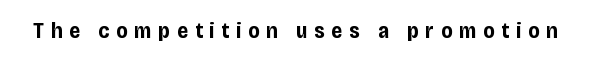
Q: Is the text bold? A: Yes.
Q: Is the text italic (slanted)? A: No, it is upright.
Q: Is the text underlined? A: No.
Q: Is the spacing between letters normal or unusually wide? A: Unusually wide.
